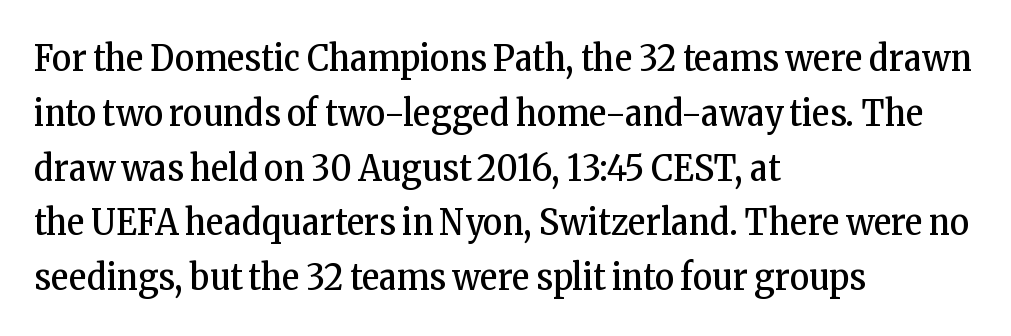
The compositor pushed each line to the left boundary. This sample has the flowing, uneven cadence of proportional lettering. What kind of face is this? One with serifs. Quick note: not italic, upright. The block of text has a typical density, with ordinary space between rows. Check under the words: just untouched page.
